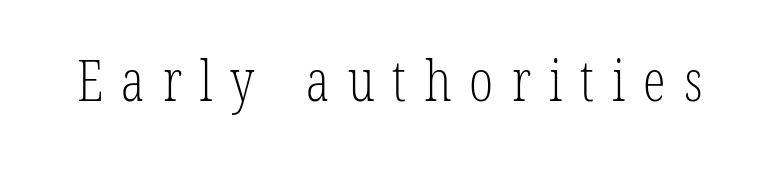
{"serif": "yes", "bold": "no", "weight": "light", "width": "condensed", "stroke_contrast": "low", "x_height": "medium", "monospaced": "no", "underline": "no", "letter_spacing": "wide", "letter_spacing_em": 0.32, "glyph_px": 57}
